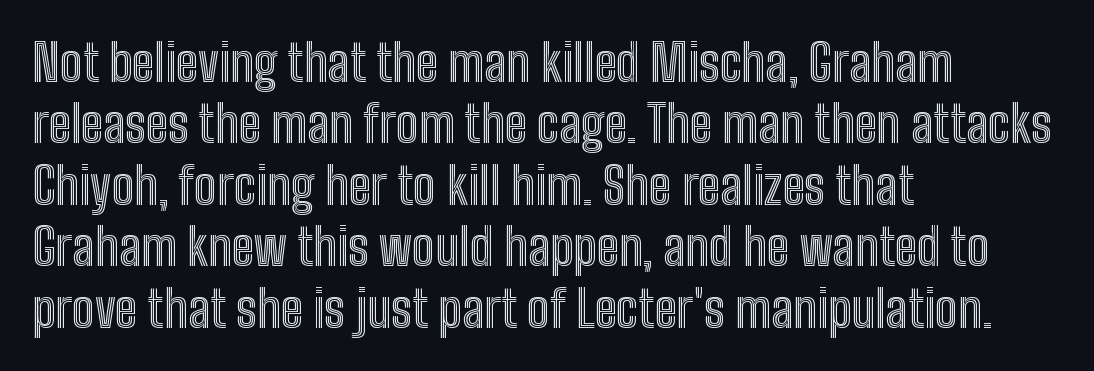
{"italic": "no", "width": "condensed", "x_height": "medium", "monospaced": "no", "underline": "no", "align": "left", "line_spacing_ratio": 1.23, "letter_spacing": "normal", "letter_spacing_em": 0.0, "glyph_px": 50}
